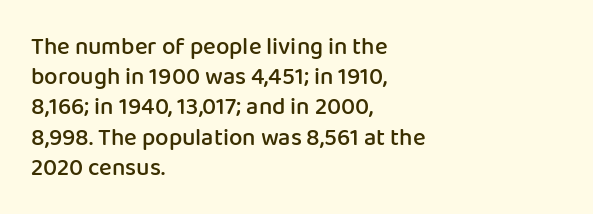
Q: Is the text bold? A: Semi-bold.
Q: Is the text italic (slanted)? A: No, it is upright.
Q: Is the text underlined? A: No.
Q: How is the paragraph aligned? A: Left-aligned.
Q: Is the spacing between letters normal or unusually wide? A: Normal.
Q: Is the spacing between lines tight, normal or loose? A: Normal.
